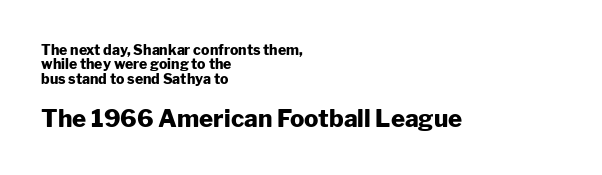
A classic flush-left, rag-right setting is used for this passage. The lines are packed closely together with very little leading. When letters stand straight like this, we call the style roman or upright. Beneath every word, the page is bare. The composition opens small and finishes big.
